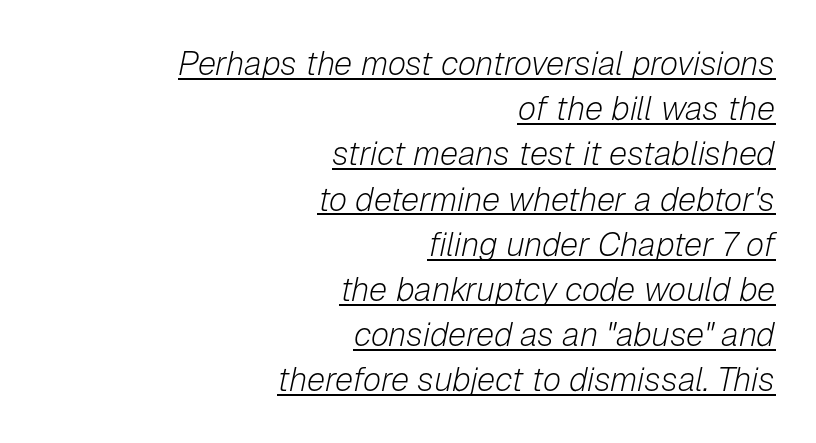
Q: Is the text bold? A: No.
Q: Is the text italic (slanted)? A: Yes, it leans right by about 12 degrees.
Q: Is the text underlined? A: Yes.
Q: How is the paragraph aligned? A: Right-aligned.
Q: Is the spacing between letters normal or unusually wide? A: Normal.
Q: Is the spacing between lines tight, normal or loose? A: Normal.
Q: Width (condensed, normal, or wide)? A: Normal.
Q: Stroke contrast? A: Low.
Q: x-height? A: Medium.
Q: Monospaced? A: No.
